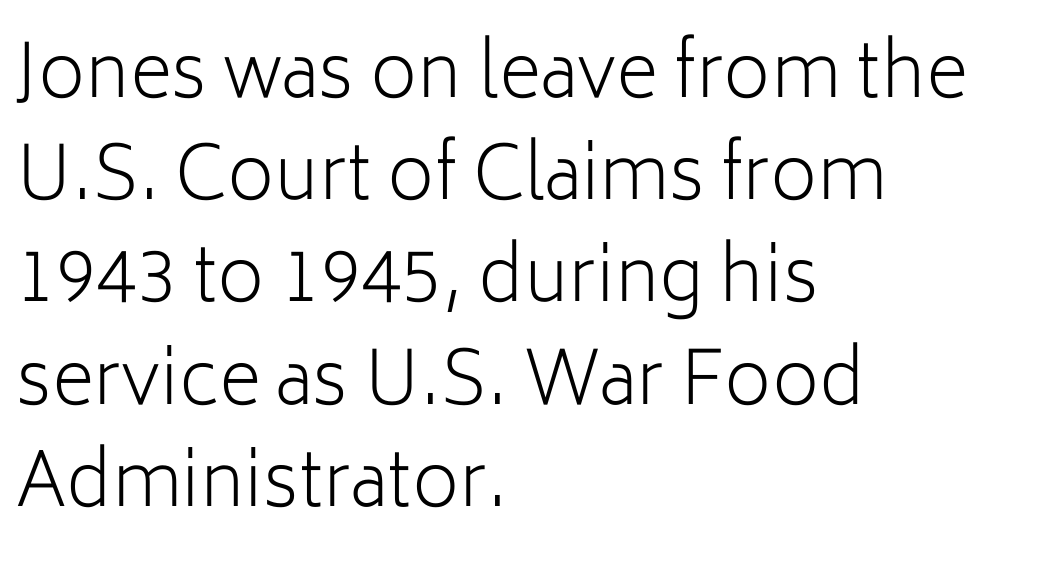
The image shows 73 px light sans-serif type, upright; set left-aligned, normal line spacing (1.4x), normal letter spacing, not underlined; low stroke contrast and a medium x-height.
